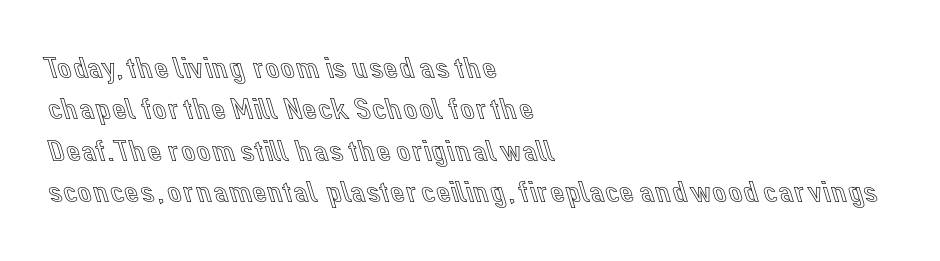
{"width": "normal", "x_height": "medium", "monospaced": "no", "underline": "no", "align": "left", "line_spacing": "normal", "line_spacing_ratio": 1.29, "letter_spacing": "normal", "letter_spacing_em": 0.0, "glyph_px": 32}
